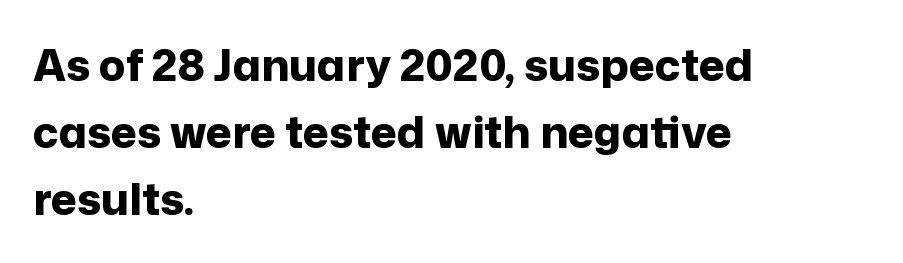
{"serif": "no", "italic": "no", "bold": "yes", "weight": "bold", "width": "normal", "stroke_contrast": "low", "x_height": "medium", "monospaced": "no", "underline": "no", "align": "left", "line_spacing": "normal", "line_spacing_ratio": 1.52, "letter_spacing": "normal", "letter_spacing_em": 0.0, "glyph_px": 44}
